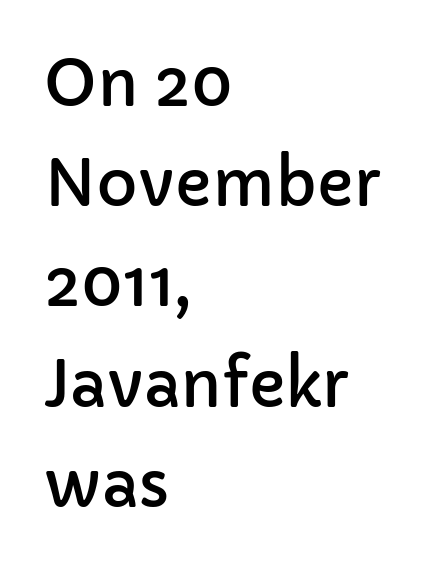
Looks like regular typesetting: each glyph gets only the width it needs. A normal amount of white space separates one row of letters from the next. The rendering shows plain stroke endings on the letterforms — a sans-serif design. This rendering features lettering with no underline. Each line starts at the same left margin while the right side varies. Ordinary non-slanted type is in use.
